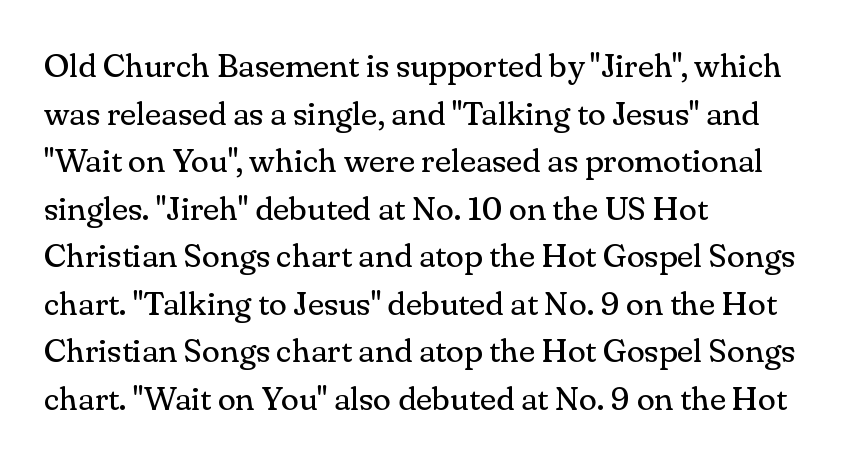
The font's upright variant was chosen for this text. The passage shown is typed in a proportional face where columns would drift. Leftover space on each line is placed entirely after the last word. The vertical gap from one line to the next is medium. The area under the type is left untouched. The type family on display is of the serif kind.
